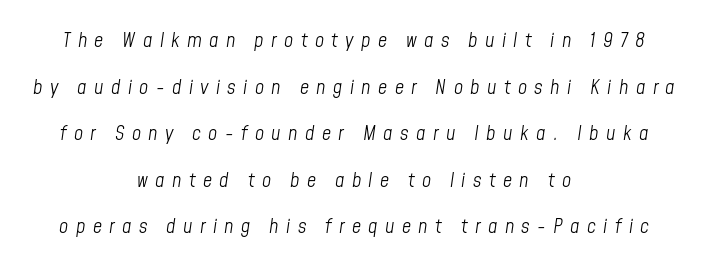
Q: Is the text bold? A: No.
Q: Is the text italic (slanted)? A: Yes, it leans right by about 8 degrees.
Q: Is the text underlined? A: No.
Q: How is the paragraph aligned? A: Centered.
Q: Is the spacing between letters normal or unusually wide? A: Unusually wide.
Q: Is the spacing between lines tight, normal or loose? A: Loose.
